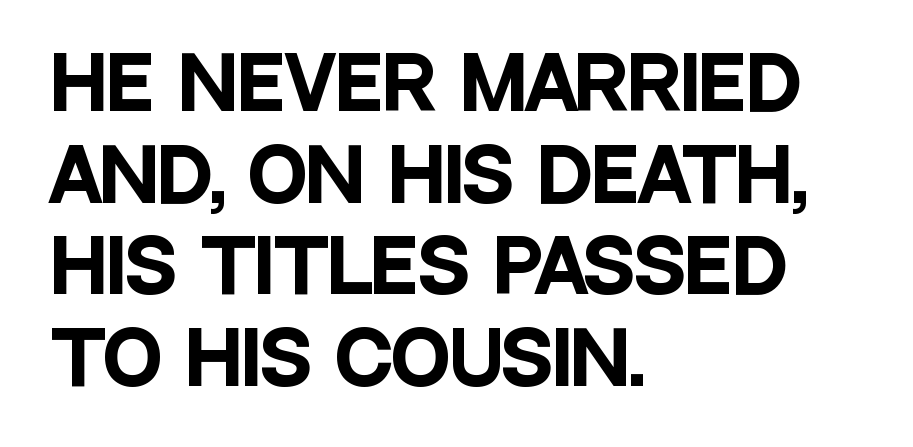
Q: Is the text bold? A: Yes.
Q: Is the text italic (slanted)? A: No, it is upright.
Q: Is the typeface a serif or a sans-serif typeface? A: Sans-serif.
Q: Is the text underlined? A: No.
Q: How is the paragraph aligned? A: Left-aligned.
Q: Is the spacing between letters normal or unusually wide? A: Normal.
Q: Is the spacing between lines tight, normal or loose? A: Normal.
Q: Width (condensed, normal, or wide)? A: Condensed.
Q: Stroke contrast? A: Low.
Q: x-height? A: Large.
Q: Monospaced? A: No.
